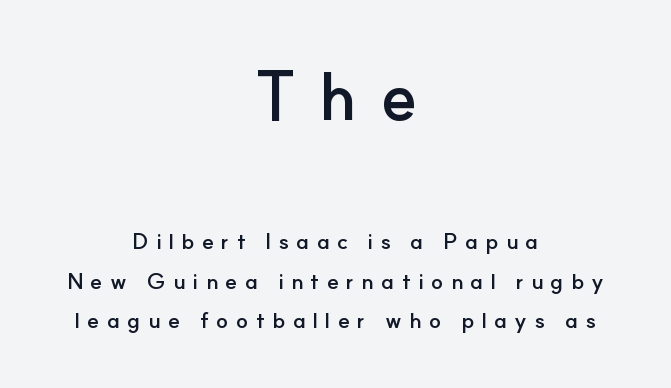
The image shows 67 px semibold sans-serif type, upright; set centered, line spacing 1.8x, unusually wide letter spacing (+0.33 em), not underlined; the first (top) block is 3.05x larger; low stroke contrast and a small x-height.
